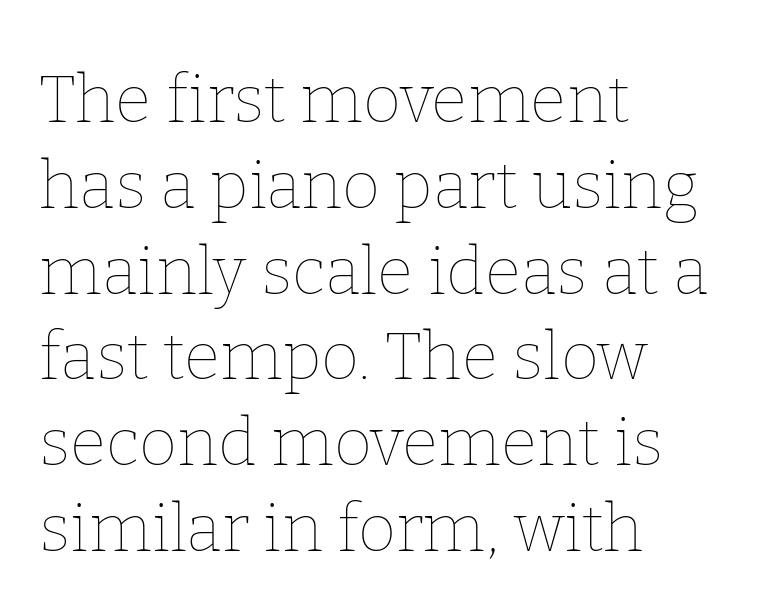
The image shows 66 px thin type, upright; set left-aligned, normal line spacing (1.3x), normal letter spacing, not underlined; low stroke contrast and a medium x-height.
